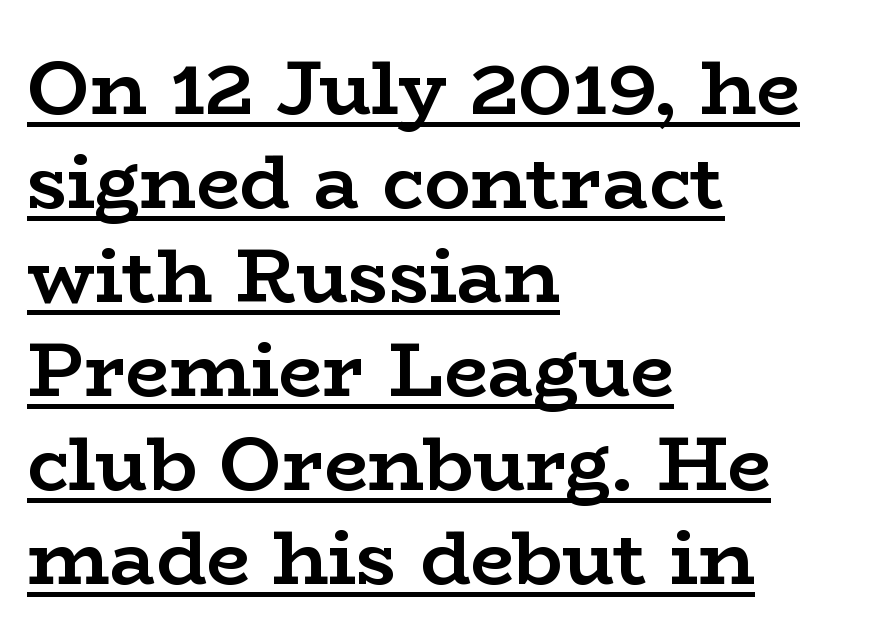
Notice how the stems are strictly vertical — no italics here. Spacing verdict: proportional, widths tailored to each character. Nobody touched the tracking dial on this one. The specimen includes a rule beneath the text block's lines. On the weight axis this lands at bold, roughly 700.
